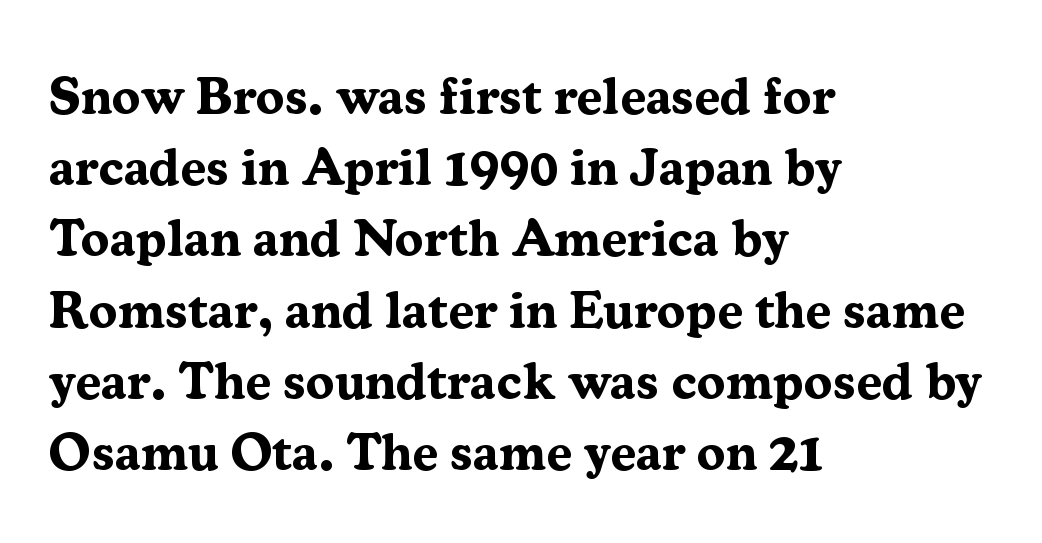
Old-style or modern, the face here clearly has serifs. The space beneath each line is pristine and unruled. The passage shown has conventional tracking throughout. Upright lettering throughout. Varying glyph widths throughout — classic text-font behaviour. The text block is weighted toward the left margin, trailing off unevenly rightward.
